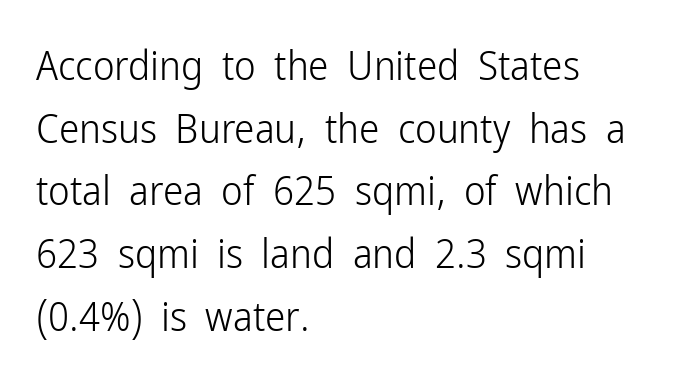
The letterforms sit shoulder to shoulder at normal distance. The passage shown is typed in a proportional face where columns would drift. This is sans-serif lettering, the kind often seen on screens and signage. Compared with a centered layout, this one pins lines to the left instead. Successive baselines arrive at the customary interval. Is this a heavy cut? Hardly; it is regular or lighter.
